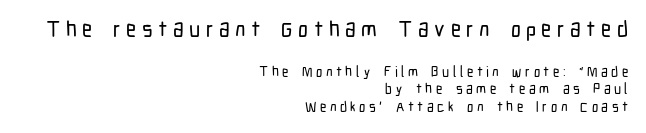
Caption: expanded tracking, letters set apart. This rendering features lettering with no underline. The rendering anchors every line to the right-hand side. Is there any slant? The stems are plumb. The line-height multiplier appears to be the usual default.
